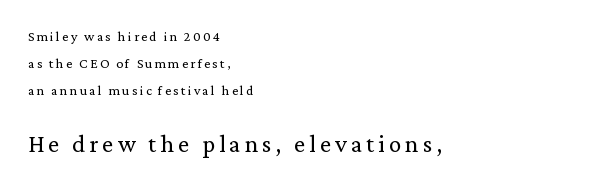
The image shows 25 px text type, upright; set left-aligned, loose line spacing (1.94x), not underlined; the second (bottom) block is 1.79x larger.
